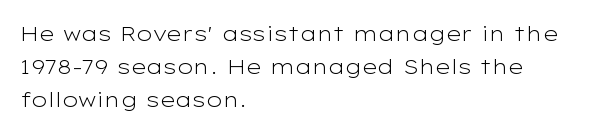
Upright lettering throughout. The rows are spaced the way most documents space them. These lines stack with their left ends in a neat column. The space beneath each line is pristine and unruled. This sample uses plain, unmodified letter spacing. Stem width sits at or under what a default text font uses.
